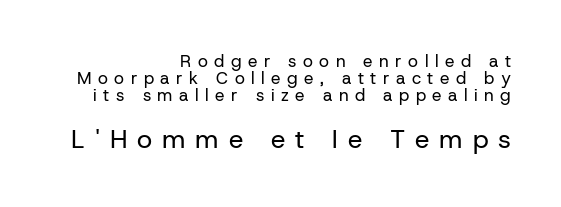
{"italic": "no", "bold": "no", "underline": "no", "align": "right", "line_spacing": "tight", "line_spacing_ratio": 1.01, "letter_spacing": "wide", "letter_spacing_em": 0.38, "larger_block": "second", "size_ratio": 1.53, "glyph_px": 26}
